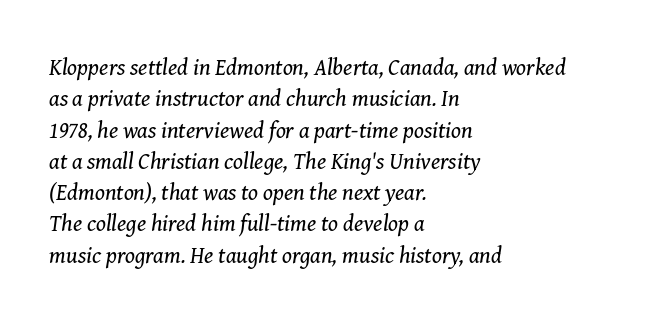
Characters follow at the spacing the type designer built in. A normal amount of white space separates one row of letters from the next. Observe the lean: these are italic letterforms. This rendering uses left alignment, leaving the right contour irregular. Words float on clear page, feet unadorned.
